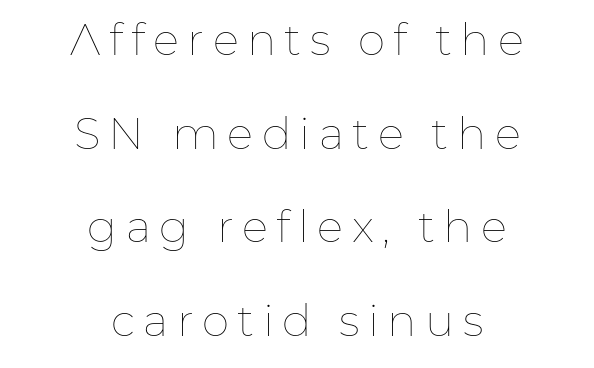
The image shows 44 px thin type, upright; set centered, loose line spacing (2.13x), not underlined; low stroke contrast and a medium x-height.
